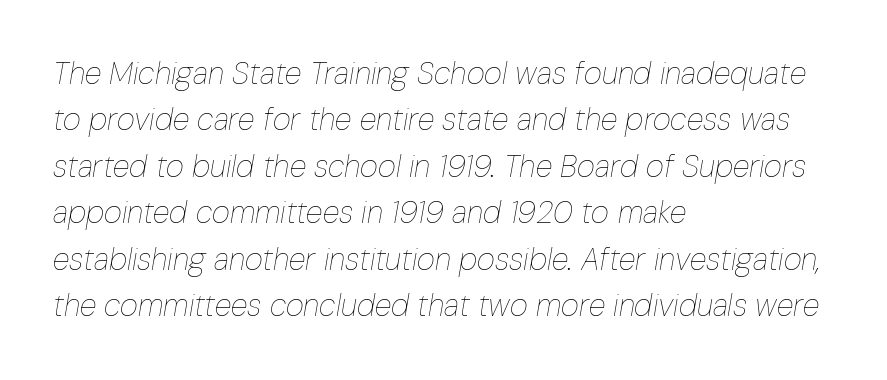
Spacing verdict: proportional, widths tailored to each character. The line-height multiplier appears to be the usual default. Quick note: italic. There is no visible air inserted between adjacent glyphs. Left-aligned paragraph, ragged on the right. A bare baseline throughout the passage.
